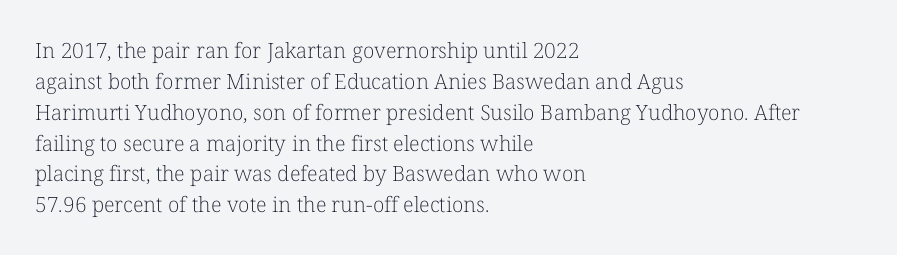
The image shows 21 px text type, upright; set left-aligned, normal line spacing (1.47x), normal letter spacing, not underlined.
